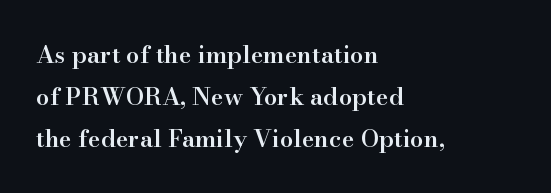
The image shows 24 px text type, upright; set left-aligned, line spacing 1.75x, normal letter spacing, not underlined.
